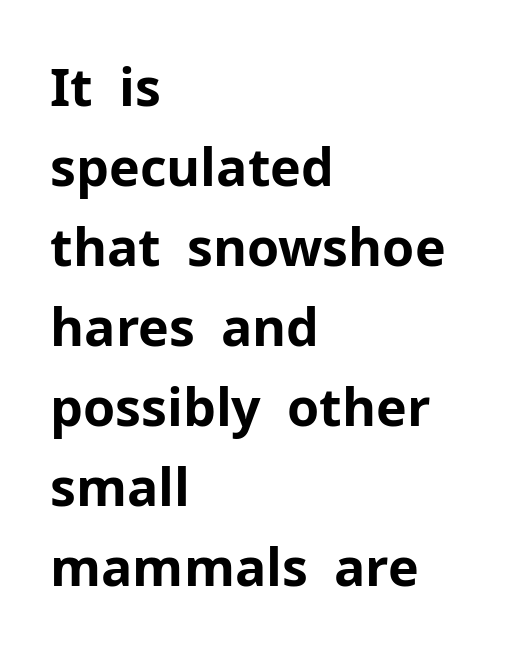
Letter spacing: default. These lines stack with their left ends in a neat column. The font family rendered here belongs to the sans-serif group. Each row of text sits above clean, open space. The letters advance in unequal steps, a hallmark of proportional type. One glance says typical: line gaps are just what's usual.
